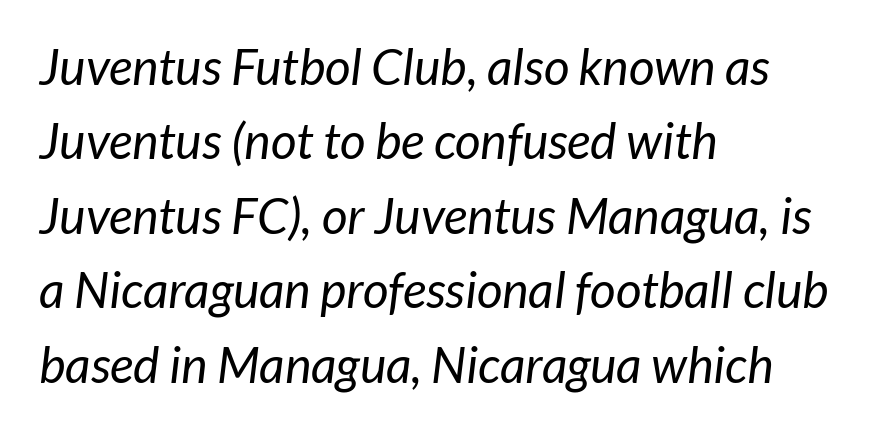
Q: Is the text bold? A: No.
Q: Is the typeface a serif or a sans-serif typeface? A: Sans-serif.
Q: Is the text underlined? A: No.
Q: How is the paragraph aligned? A: Left-aligned.
Q: Is the spacing between letters normal or unusually wide? A: Normal.
Q: Is the spacing between lines tight, normal or loose? A: Normal.
Q: Width (condensed, normal, or wide)? A: Normal.
Q: Stroke contrast? A: Low.
Q: x-height? A: Medium.
Q: Monospaced? A: No.
